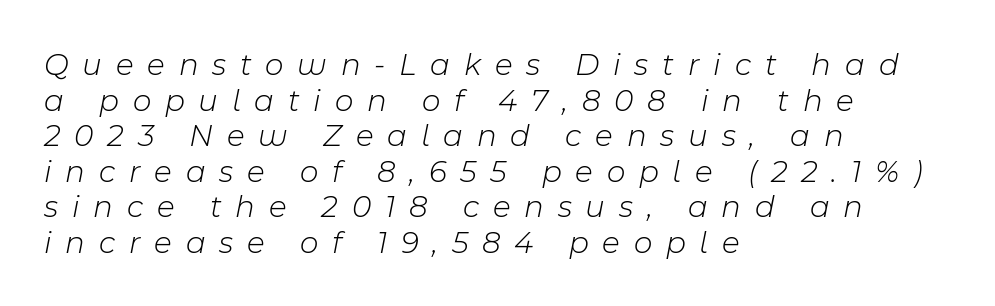
{"italic": "yes", "lean": "right", "slant_degrees": 11, "bold": "no", "weight": "light", "width": "normal", "stroke_contrast": "low", "x_height": "medium", "monospaced": "no", "underline": "no", "align": "left", "line_spacing": "tight", "line_spacing_ratio": 1.11, "letter_spacing": "wide", "letter_spacing_em": 0.43, "glyph_px": 32}
